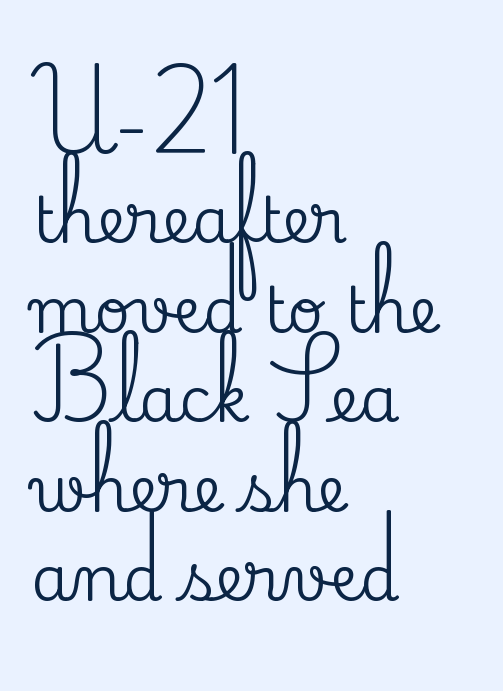
{"serif": "yes", "italic": "no", "width": "normal", "stroke_contrast": "medium", "x_height": "small", "monospaced": "no", "underline": "no", "align": "left", "line_spacing": "normal", "line_spacing_ratio": 1.42, "letter_spacing": "normal", "letter_spacing_em": 0.0, "glyph_px": 63}
